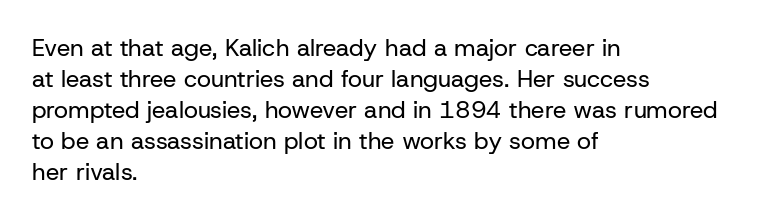
The image shows 24 px text type, upright; set left-aligned, normal line spacing (1.29x), normal letter spacing, not underlined.
